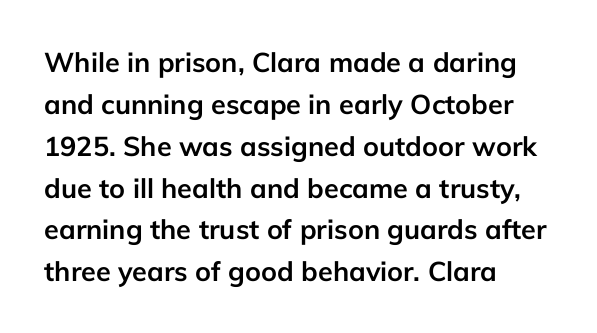
The face used here has the dense, thick strokes of a bold. Students, observe: this is what conventionally led text looks like. Notice how the stems are strictly vertical — no italics here. The setting favours the left margin, as ordinary paragraphs usually do.
